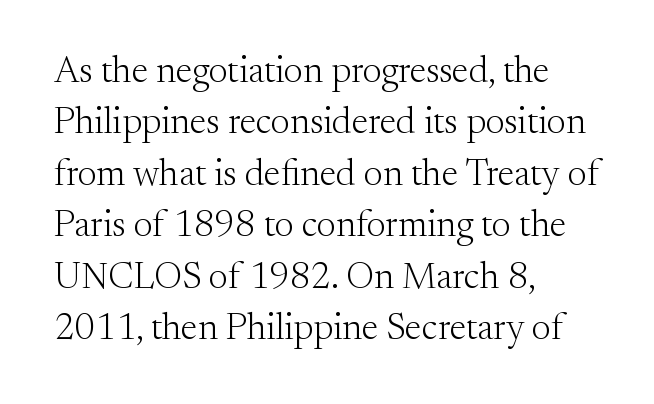
Regular leading. Looks like regular typesetting: each glyph gets only the width it needs. The cut favours lightness, reaching ordinary text weight at its darkest. Glance below the letters and you will spot only blank space. Line starts are locked; line ends wander. Letterform terminals end in serifs throughout the passage.
